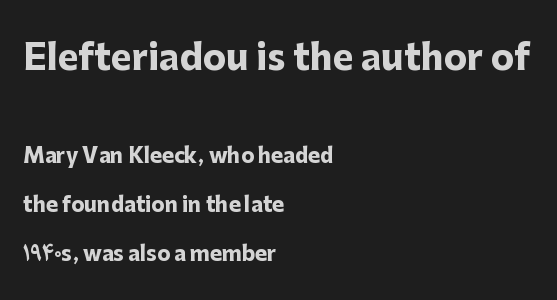
Q: Is the text bold? A: Yes.
Q: Is the text italic (slanted)? A: No, it is upright.
Q: Is the typeface a serif or a sans-serif typeface? A: Sans-serif.
Q: Is the text underlined? A: No.
Q: How is the paragraph aligned? A: Left-aligned.
Q: Is the spacing between letters normal or unusually wide? A: Normal.
Q: Is the spacing between lines tight, normal or loose? A: Loose.
Q: Which block of text is set in a larger size, the first (top) or the second (bottom)? A: The first (top) one.
Q: Width (condensed, normal, or wide)? A: Normal.
Q: Stroke contrast? A: Low.
Q: x-height? A: Medium.
Q: Monospaced? A: No.
